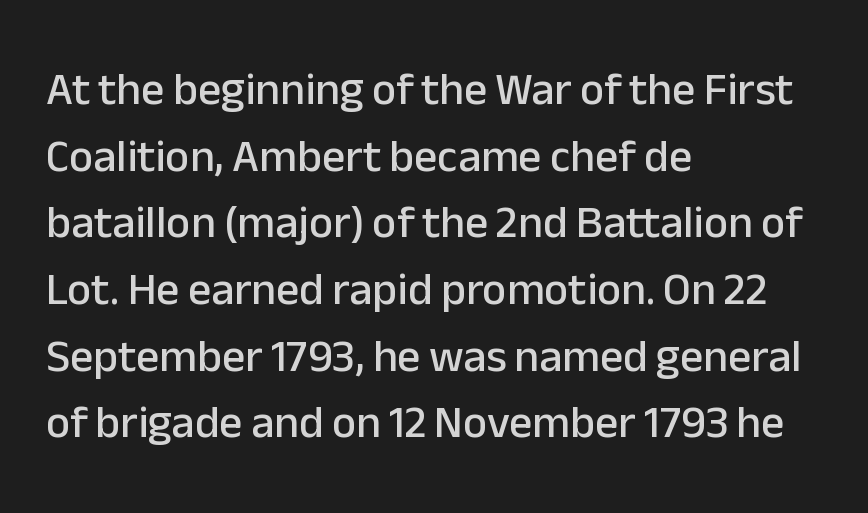
{"serif": "no", "italic": "no", "width": "normal", "stroke_contrast": "low", "x_height": "medium", "monospaced": "no", "underline": "no", "align": "left", "line_spacing": "normal", "line_spacing_ratio": 1.45, "letter_spacing": "normal", "letter_spacing_em": 0.0, "glyph_px": 46}
